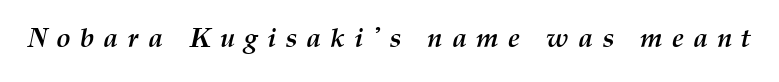
Q: Is the text bold? A: Yes.
Q: Is the text italic (slanted)? A: Yes, it leans right by about 12 degrees.
Q: Is the text underlined? A: No.
Q: Is the spacing between letters normal or unusually wide? A: Unusually wide.
